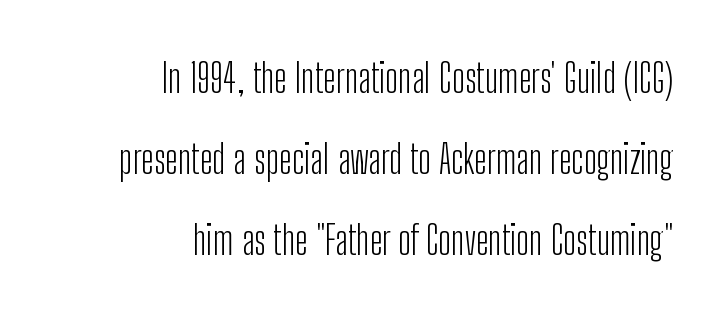
Bold? No — there's no thickening of the strokes. Lines of text with bare space underneath. Posture: straight, roman, zero tilt. Does extra space separate the letters? No, they use regular spacing. Does the copy run flush right? Yes — the right margin is perfectly even.
